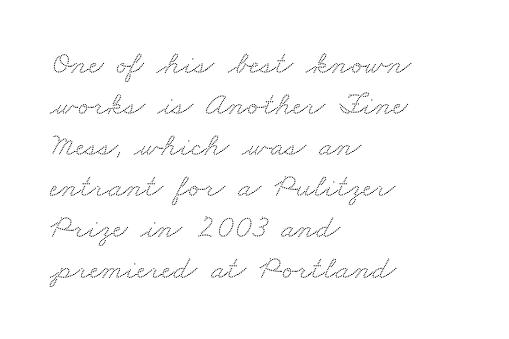
Q: Is the typeface a serif or a sans-serif typeface? A: Serif.
Q: Is the text underlined? A: No.
Q: How is the paragraph aligned? A: Left-aligned.
Q: Is the spacing between letters normal or unusually wide? A: Normal.
Q: Width (condensed, normal, or wide)? A: Wide.
Q: Stroke contrast? A: Medium.
Q: x-height? A: Small.
Q: Monospaced? A: No.
